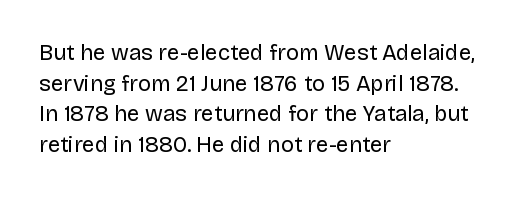
Here the glyphs are tracked normally, forming tight word shapes. This sample keeps an unexceptional amount of space between lines. Every character sits straight up, as roman type does. Each stroke keeps to a modest, everyday thickness or less. This rendering uses left alignment, leaving the right contour irregular. Descenders are the only things crossing below the line.
